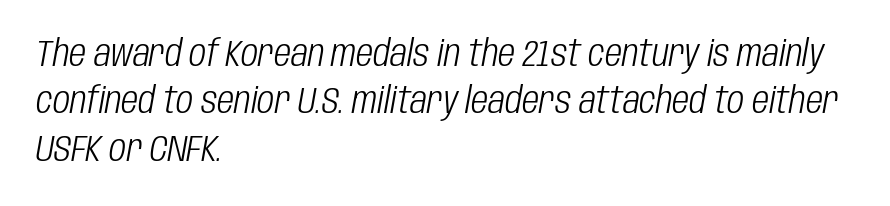
Q: Is the text bold? A: No.
Q: Is the text italic (slanted)? A: Yes, it leans right by about 10 degrees.
Q: Is the text underlined? A: No.
Q: How is the paragraph aligned? A: Left-aligned.
Q: Is the spacing between letters normal or unusually wide? A: Normal.
Q: Is the spacing between lines tight, normal or loose? A: Normal.
Q: Width (condensed, normal, or wide)? A: Condensed.
Q: Stroke contrast? A: Low.
Q: x-height? A: Large.
Q: Monospaced? A: No.
